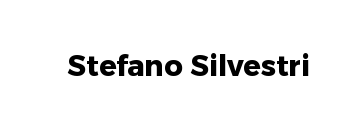
{"serif": "no", "italic": "no", "bold": "yes", "weight": "heavy", "width": "normal", "stroke_contrast": "low", "x_height": "medium", "monospaced": "no", "underline": "no", "letter_spacing": "normal", "letter_spacing_em": 0.0, "glyph_px": 29}
